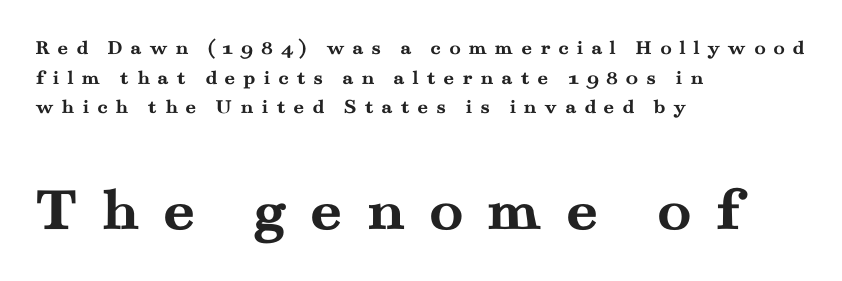
Q: Is the text bold? A: Yes.
Q: Is the text italic (slanted)? A: No, it is upright.
Q: Is the typeface a serif or a sans-serif typeface? A: Serif.
Q: Is the text underlined? A: No.
Q: How is the paragraph aligned? A: Left-aligned.
Q: Is the spacing between letters normal or unusually wide? A: Unusually wide.
Q: Is the spacing between lines tight, normal or loose? A: Normal.
Q: Which block of text is set in a larger size, the first (top) or the second (bottom)? A: The second (bottom) one.
Q: Width (condensed, normal, or wide)? A: Wide.
Q: Stroke contrast? A: Medium.
Q: x-height? A: Small.
Q: Monospaced? A: No.
